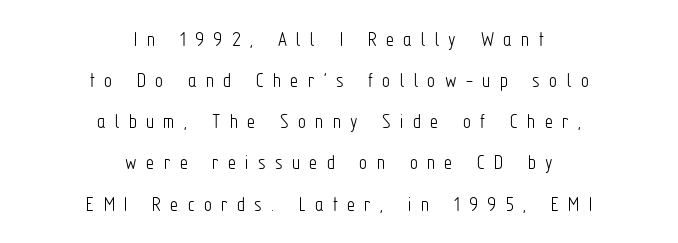
{"italic": "no", "bold": "no", "underline": "no", "align": "center", "line_spacing_ratio": 1.87, "letter_spacing": "wide", "letter_spacing_em": 0.43, "glyph_px": 22}
